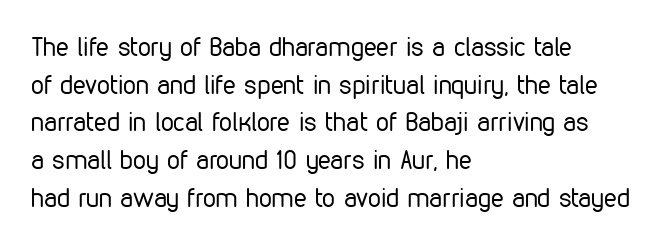
{"italic": "no", "bold": "no", "underline": "no", "align": "left", "line_spacing": "normal", "line_spacing_ratio": 1.45, "letter_spacing": "normal", "letter_spacing_em": 0.0, "glyph_px": 26}
